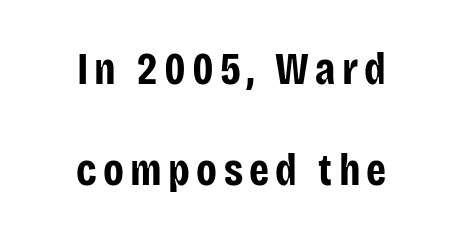
Q: Is the text bold? A: Yes.
Q: Is the text italic (slanted)? A: No, it is upright.
Q: Is the typeface a serif or a sans-serif typeface? A: Sans-serif.
Q: Is the text underlined? A: No.
Q: How is the paragraph aligned? A: Centered.
Q: Is the spacing between lines tight, normal or loose? A: Loose.
Q: Width (condensed, normal, or wide)? A: Condensed.
Q: Stroke contrast? A: Low.
Q: x-height? A: Large.
Q: Monospaced? A: No.
